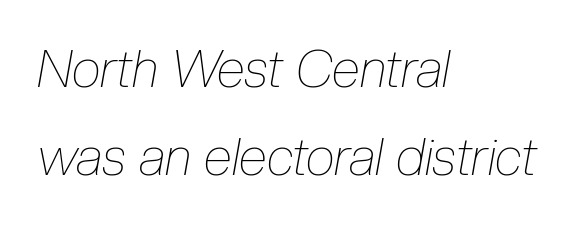
Q: Is the text bold? A: No.
Q: Is the text italic (slanted)? A: Yes, it leans right by about 10 degrees.
Q: Is the text underlined? A: No.
Q: How is the paragraph aligned? A: Left-aligned.
Q: Is the spacing between letters normal or unusually wide? A: Normal.
Q: Is the spacing between lines tight, normal or loose? A: Normal.
Q: Width (condensed, normal, or wide)? A: Condensed.
Q: Stroke contrast? A: Low.
Q: x-height? A: Medium.
Q: Monospaced? A: No.
